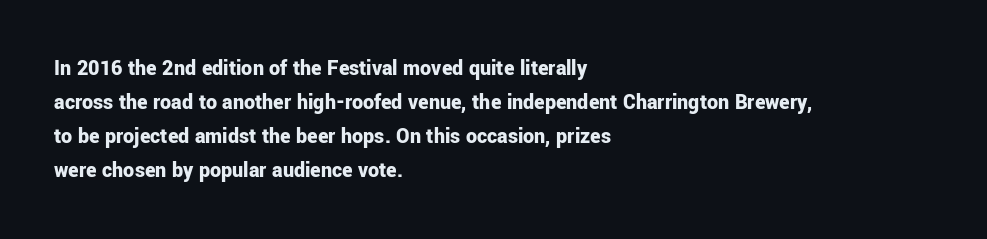
The lettering holds an erect, upright posture throughout. No word sits above an underline. Thick stems and heavy bowls — unmistakably bold. How are the letters spaced? Ordinarily, with no added tracking. Line beginnings align vertically; line endings do not.
